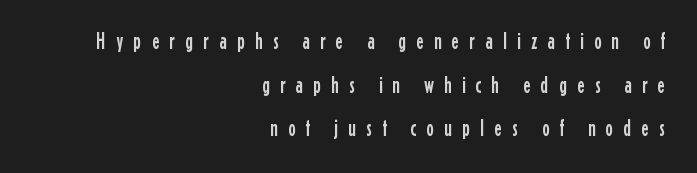
The image shows 23 px text type, upright; set right-aligned, loose line spacing (1.9x), unusually wide letter spacing (+0.44 em), not underlined.
